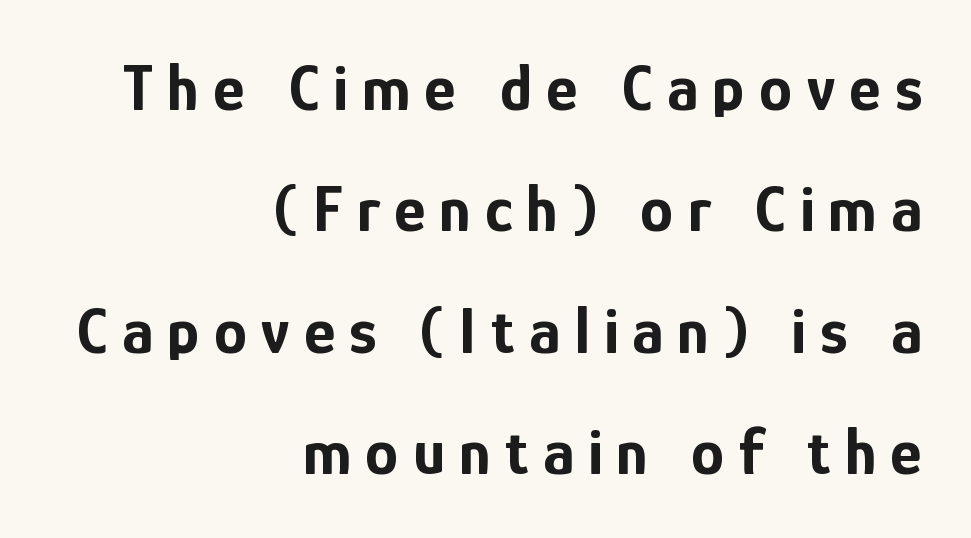
Q: Is the text bold? A: Yes.
Q: Is the text italic (slanted)? A: No, it is upright.
Q: Is the typeface a serif or a sans-serif typeface? A: Sans-serif.
Q: Is the text underlined? A: No.
Q: How is the paragraph aligned? A: Right-aligned.
Q: Is the spacing between letters normal or unusually wide? A: Unusually wide.
Q: Width (condensed, normal, or wide)? A: Condensed.
Q: Stroke contrast? A: Low.
Q: x-height? A: Medium.
Q: Monospaced? A: No.
